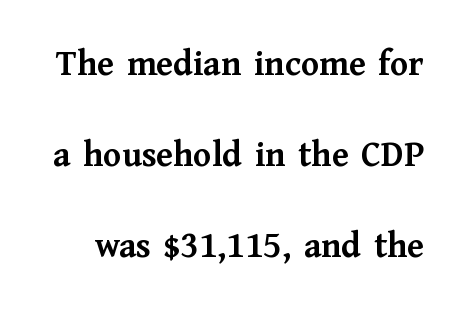
The image shows 37 px semibold serif type, upright; set loose line spacing (2.46x), normal letter spacing, not underlined; medium stroke contrast and a medium x-height.
